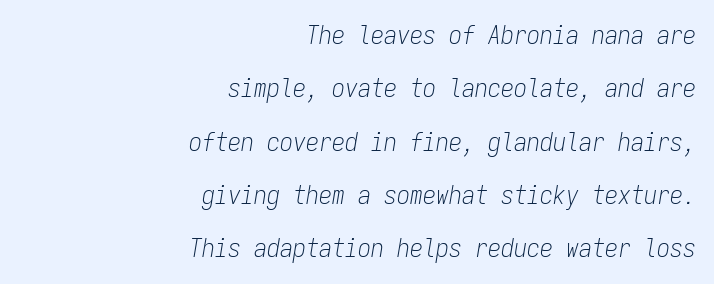
Q: Is the text bold? A: No.
Q: Is the text italic (slanted)? A: Yes, it leans right by about 9 degrees.
Q: Is the text underlined? A: No.
Q: How is the paragraph aligned? A: Right-aligned.
Q: Is the spacing between letters normal or unusually wide? A: Normal.
Q: Is the spacing between lines tight, normal or loose? A: Loose.
